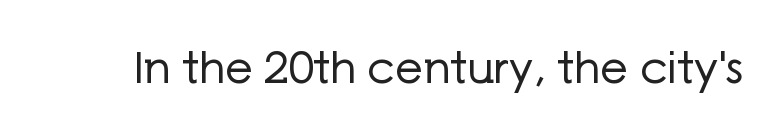
The image shows 44 px regular-weight sans-serif type, upright; set normal letter spacing, not underlined; low stroke contrast and a medium x-height.
